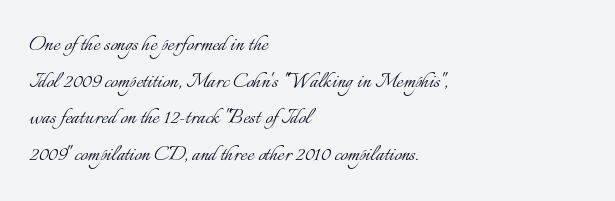
Q: Is the text bold? A: No.
Q: Is the text italic (slanted)? A: Yes.
Q: Is the text underlined? A: No.
Q: How is the paragraph aligned? A: Left-aligned.
Q: Is the spacing between letters normal or unusually wide? A: Normal.
Q: Is the spacing between lines tight, normal or loose? A: Normal.
